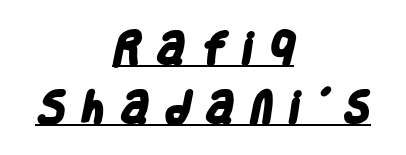
The passage shown is underscored from start to finish. Reading down the column, the eye jumps a familiar distance to each next line. These lines are rendered in a variable-pitch font. Its strokes are broad and dark, the hallmark of bold type. Each line is balanced around a shared central axis. Letterform terminals end flat and unadorned throughout the passage.
